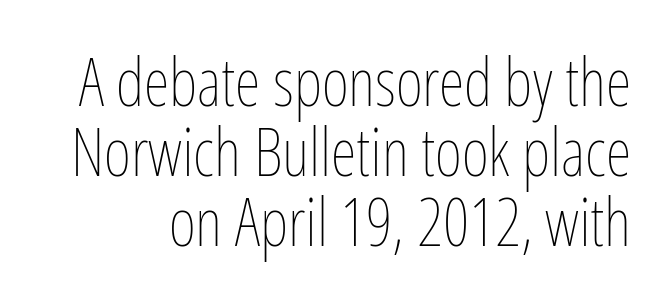
The image shows 66 px thin, condensed type, upright; set tight line spacing (1.06x), normal letter spacing, not underlined; low stroke contrast and a medium x-height.
